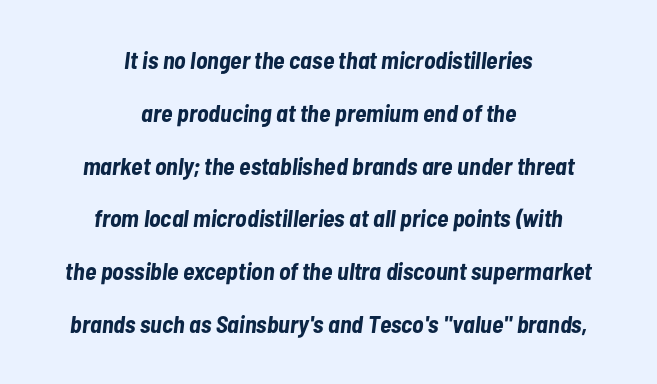
Q: Is the text bold? A: Yes.
Q: Is the text italic (slanted)? A: Yes, it leans right by about 7 degrees.
Q: Is the text underlined? A: No.
Q: How is the paragraph aligned? A: Centered.
Q: Is the spacing between letters normal or unusually wide? A: Normal.
Q: Is the spacing between lines tight, normal or loose? A: Loose.
